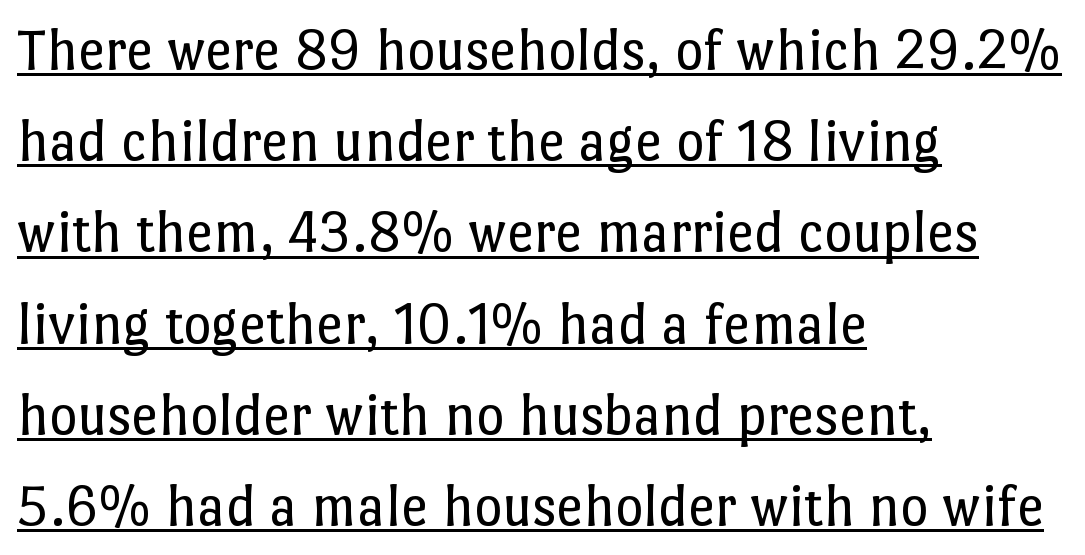
Posture: straight, roman, zero tilt. Honestly, the row spacing looks completely unremarkable. In CSS terms this would be text-align: left. The rendering uses the underline text-decoration. Do the characters align in a grid? No, the font is proportional.
